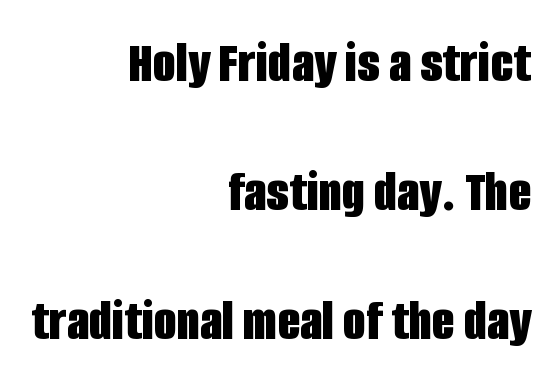
How heavy is the stroke? Heavy — this is a bold. Lines of text with bare space underneath. The glyphs in this specimen are sans serif. Varying glyph widths throughout — classic text-font behaviour. Each word holds together tightly as a unit, with standard inter-letter gaps.
